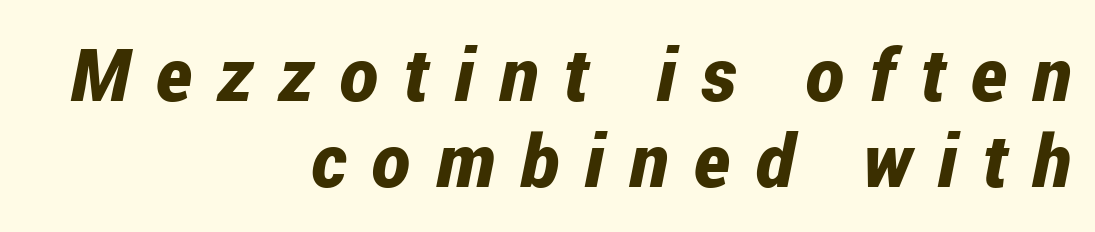
{"italic": "yes", "lean": "right", "slant_degrees": 12, "bold": "yes", "weight": "bold", "width": "condensed", "stroke_contrast": "low", "x_height": "medium", "monospaced": "no", "underline": "no", "align": "right", "line_spacing_ratio": 1.18, "letter_spacing": "wide", "letter_spacing_em": 0.35, "glyph_px": 73}
